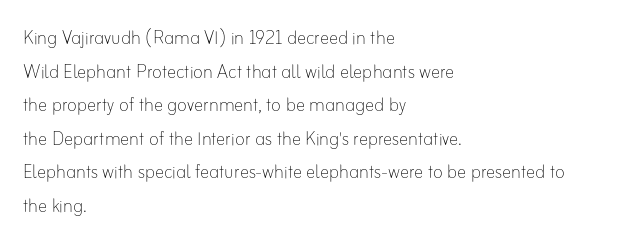
What stands out about the letter spacing? Nothing — it is the standard amount. Type without underlining. You can tell it's not italic because the verticals are truly vertical. Is there much room between lines? A standard amount, neither cramped nor airy.
